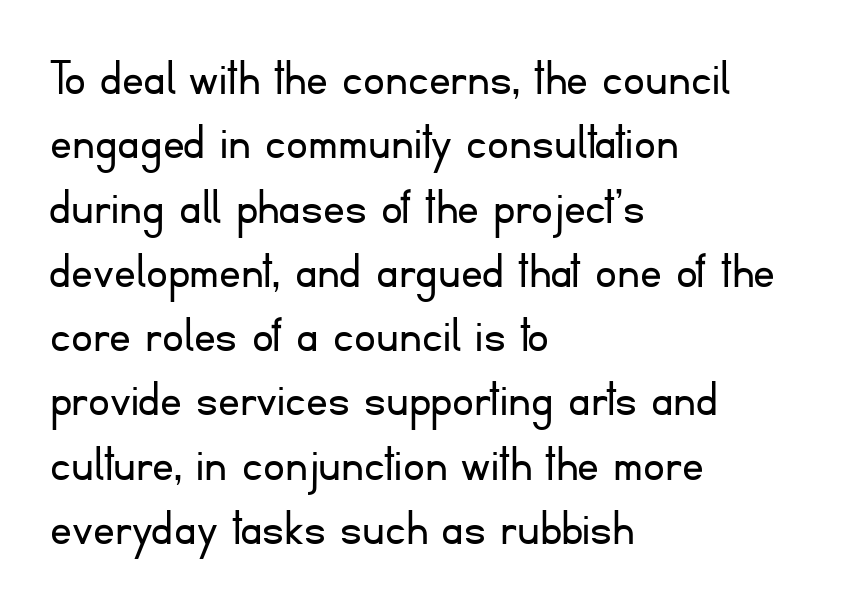
The weight tops out at a normal text grade. The rendering anchors every line to the left-hand side. Is this a fixed-width face? No — the glyphs have proportional, varying widths. Unlike a traditional serif, this face leaves its strokes unadorned.
